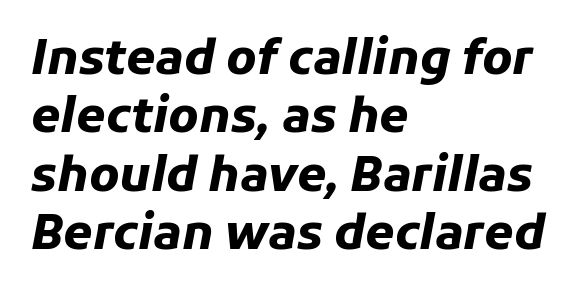
The image shows 47 px heavy type, italic (leaning right); set left-aligned, line spacing 1.24x, normal letter spacing, not underlined; low stroke contrast and a medium x-height.
